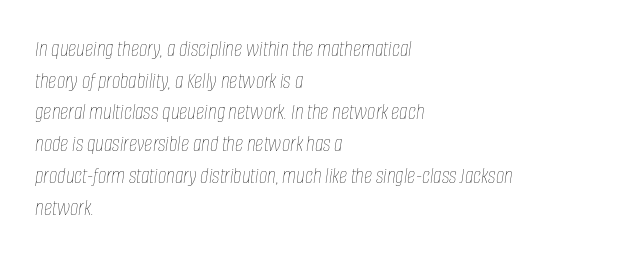
Where is the straight margin? On the left. What's the leading like? Ordinary, nothing unusual. The tracking reads as untouched default to a designer's eye. The foot of each line stays bare and open. Notice how the stems are inclined rather than vertical — that's the hallmark of italics.
